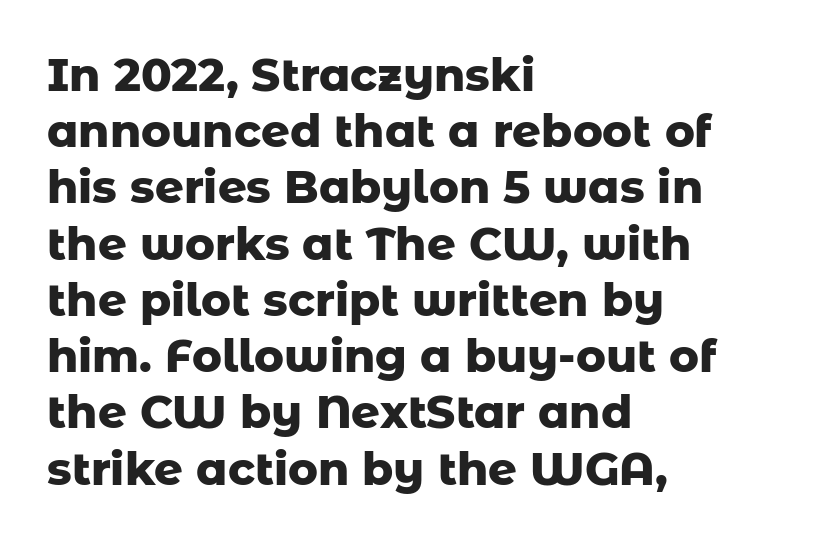
These lines were composed using upright roman letters. As a designer I'd log this as weight 700, bold. The specimen omits any rule beneath the text block's lines. In CSS terms this would be text-align: left. Are there feet on the stems? There aren't — it's a sans.
